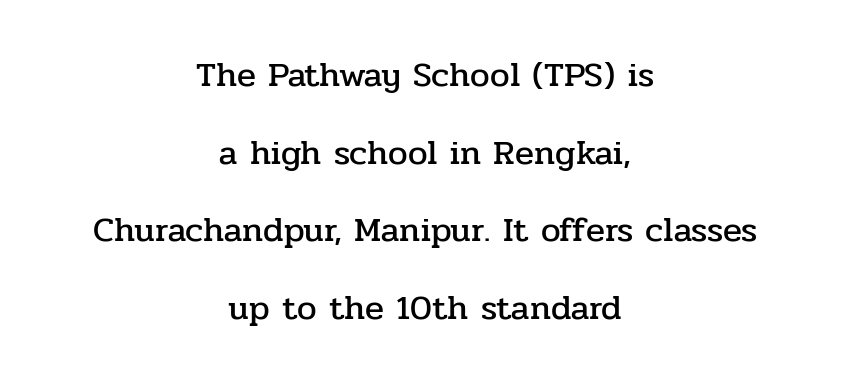
Q: Is the text italic (slanted)? A: No, it is upright.
Q: Is the typeface a serif or a sans-serif typeface? A: Serif.
Q: Is the text underlined? A: No.
Q: How is the paragraph aligned? A: Centered.
Q: Is the spacing between letters normal or unusually wide? A: Normal.
Q: Is the spacing between lines tight, normal or loose? A: Loose.
Q: Width (condensed, normal, or wide)? A: Normal.
Q: Stroke contrast? A: Low.
Q: x-height? A: Medium.
Q: Monospaced? A: No.
